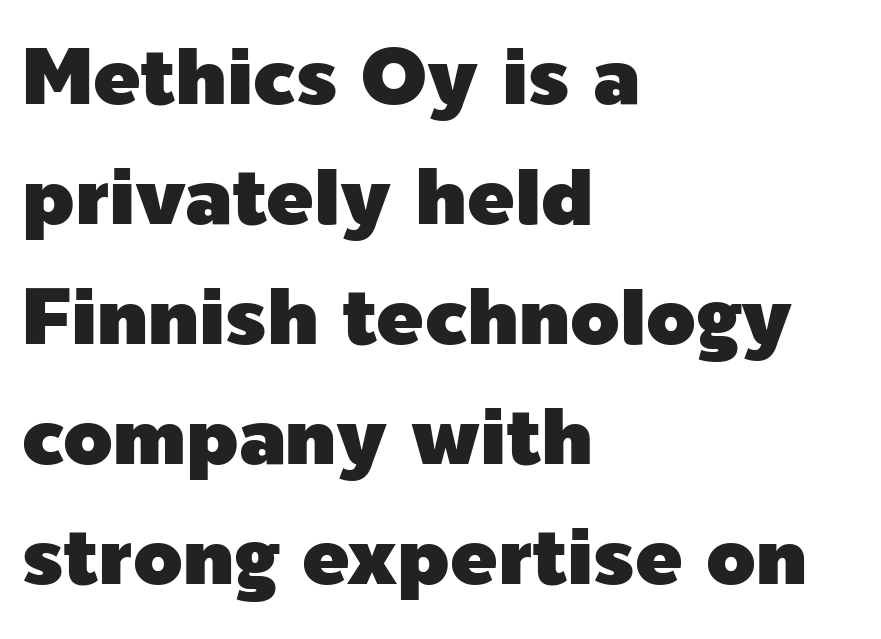
The face used here is proportionally spaced, like ordinary book or web type. Visually the block forms a straight wall on the left and a jagged coastline on the right. This sample uses plain, unmodified letter spacing. Glance below the letters and you will spot only blank space.
